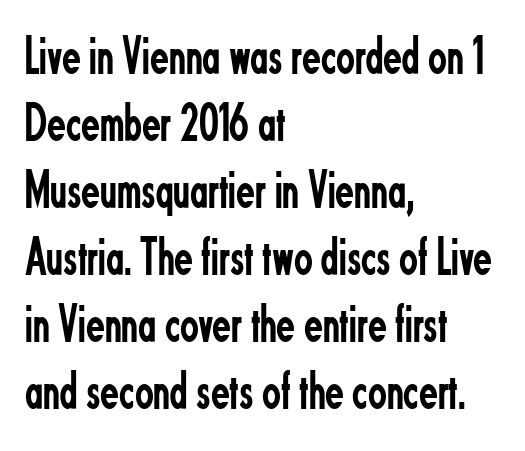
{"serif": "no", "italic": "no", "bold": "no", "weight": "regular", "width": "condensed", "stroke_contrast": "low", "x_height": "small", "monospaced": "no", "underline": "no", "align": "left", "line_spacing_ratio": 1.22, "letter_spacing": "normal", "letter_spacing_em": 0.0, "glyph_px": 55}
